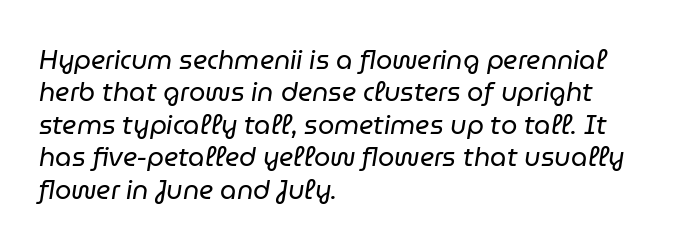
{"italic": "yes", "lean": "right", "slant_degrees": 9, "bold": "no", "underline": "no", "align": "left", "line_spacing": "normal", "line_spacing_ratio": 1.25, "letter_spacing": "normal", "letter_spacing_em": 0.0, "glyph_px": 26}
